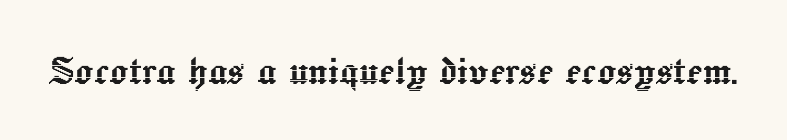
{"italic": "no", "width": "normal", "x_height": "medium", "monospaced": "no", "underline": "no", "letter_spacing": "normal", "letter_spacing_em": 0.0, "glyph_px": 47}
